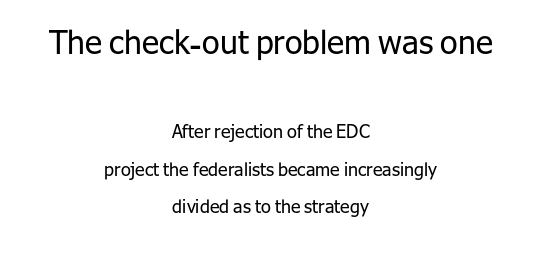
The baseline area is clear. Line starts and ends both wander, symmetrically. Serif or sans? Sans — the stroke terminals are bare. These glyphs show unthickened strokes, regular width or finer.
